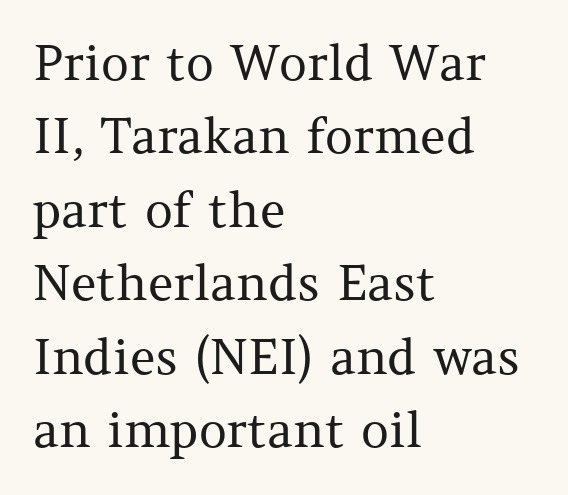
Q: Is the text bold? A: No.
Q: Is the text italic (slanted)? A: No, it is upright.
Q: Is the typeface a serif or a sans-serif typeface? A: Serif.
Q: Is the text underlined? A: No.
Q: How is the paragraph aligned? A: Left-aligned.
Q: Is the spacing between letters normal or unusually wide? A: Normal.
Q: Is the spacing between lines tight, normal or loose? A: Normal.
Q: Width (condensed, normal, or wide)? A: Normal.
Q: Stroke contrast? A: Medium.
Q: x-height? A: Medium.
Q: Monospaced? A: No.
